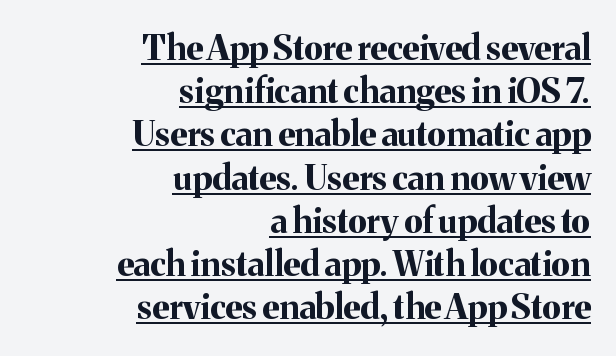
The image shows 34 px bold serif type, upright; set right-aligned, normal line spacing (1.27x), normal letter spacing, underlined; medium stroke contrast and a medium x-height.
